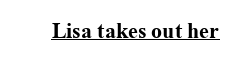
The face used here is rendered with its standard letterfit. These lines were composed using upright roman letters. Strokes here are thick enough to call this a true bold. Is there an underline? Yes — a line sits under the letters.
